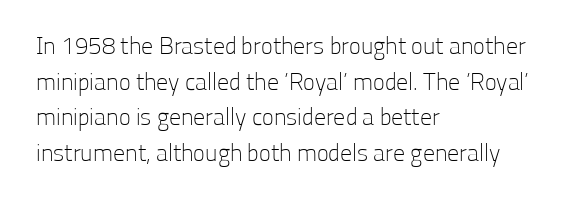
{"italic": "no", "bold": "no", "underline": "no", "align": "left", "line_spacing": "normal", "line_spacing_ratio": 1.48, "letter_spacing": "normal", "letter_spacing_em": 0.0, "glyph_px": 24}
